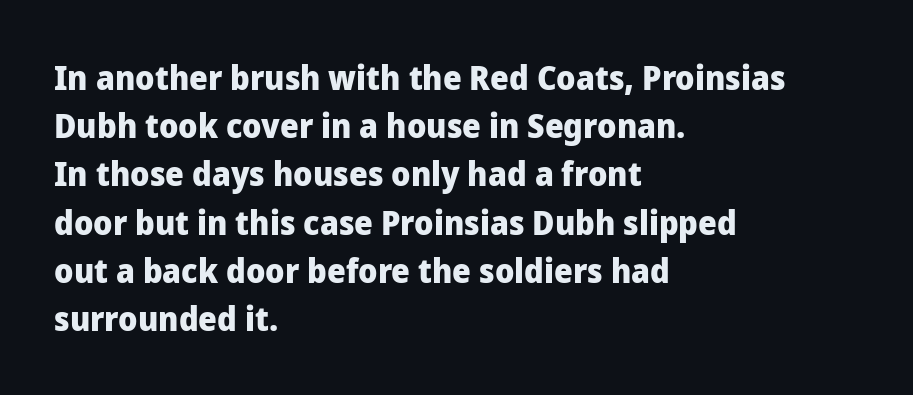
Q: Is the text bold? A: Yes.
Q: Is the text italic (slanted)? A: No, it is upright.
Q: Is the typeface a serif or a sans-serif typeface? A: Sans-serif.
Q: Is the text underlined? A: No.
Q: How is the paragraph aligned? A: Left-aligned.
Q: Is the spacing between letters normal or unusually wide? A: Normal.
Q: Is the spacing between lines tight, normal or loose? A: Normal.
Q: Width (condensed, normal, or wide)? A: Normal.
Q: Stroke contrast? A: Low.
Q: x-height? A: Medium.
Q: Monospaced? A: No.
